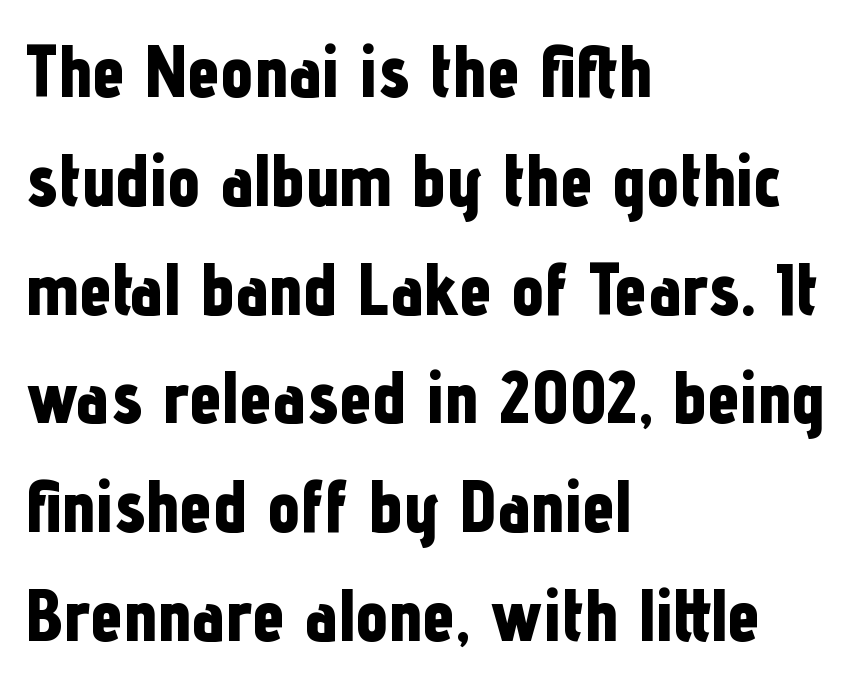
A typesetter would call this leading conventional body-copy spacing. The specimen omits any rule beneath the text block's lines. The typesetter chose a ragged-right arrangement here. Every stem runs plumb, perpendicular to the baseline.
